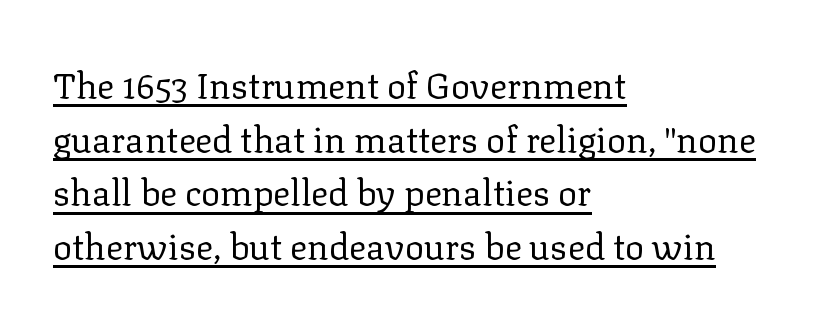
{"serif": "yes", "italic": "no", "bold": "no", "weight": "regular", "width": "normal", "stroke_contrast": "low", "x_height": "medium", "monospaced": "no", "underline": "yes", "align": "left", "line_spacing": "normal", "line_spacing_ratio": 1.49, "letter_spacing": "normal", "letter_spacing_em": 0.0, "glyph_px": 36}
